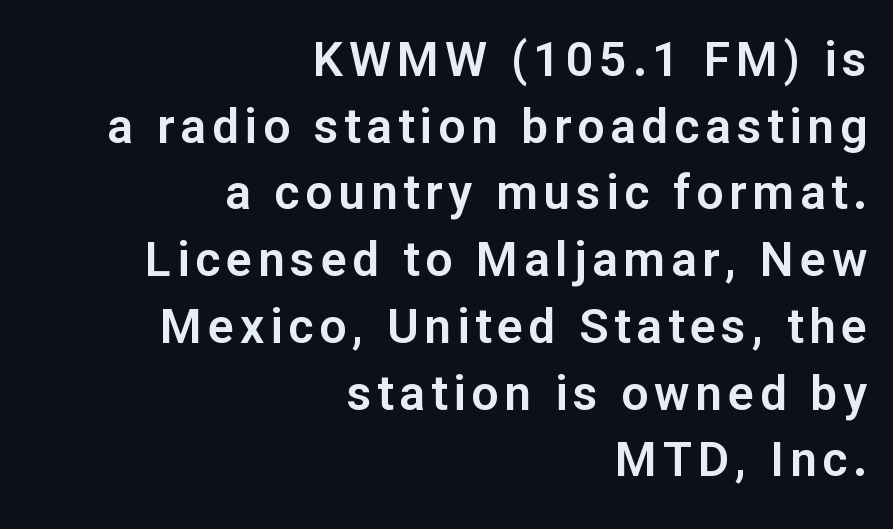
{"serif": "no", "italic": "no", "width": "normal", "stroke_contrast": "low", "x_height": "medium", "monospaced": "no", "underline": "no", "align": "right", "line_spacing": "normal", "line_spacing_ratio": 1.39, "glyph_px": 48}
